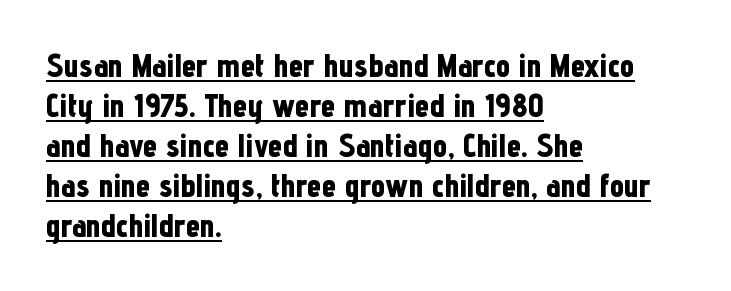
{"serif": "no", "italic": "no", "bold": "yes", "weight": "bold", "width": "condensed", "stroke_contrast": "low", "x_height": "medium", "monospaced": "no", "underline": "yes", "align": "left", "line_spacing": "normal", "line_spacing_ratio": 1.25, "letter_spacing": "normal", "letter_spacing_em": 0.0, "glyph_px": 32}
